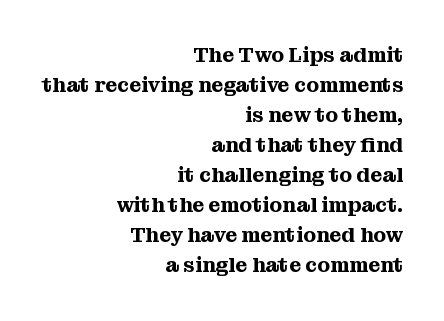
The image shows 21 px text type, upright; set right-aligned, normal line spacing (1.43x), normal letter spacing, not underlined.
